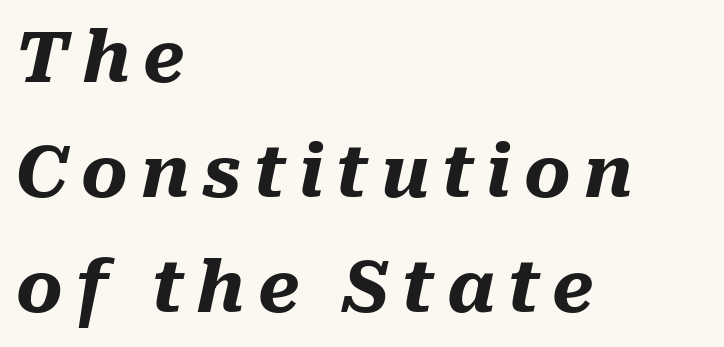
Q: Is the text bold? A: Yes.
Q: Is the text italic (slanted)? A: Yes, it leans right by about 10 degrees.
Q: Is the text underlined? A: No.
Q: How is the paragraph aligned? A: Left-aligned.
Q: Is the spacing between lines tight, normal or loose? A: Normal.
Q: Width (condensed, normal, or wide)? A: Normal.
Q: Stroke contrast? A: Medium.
Q: x-height? A: Medium.
Q: Monospaced? A: No.
